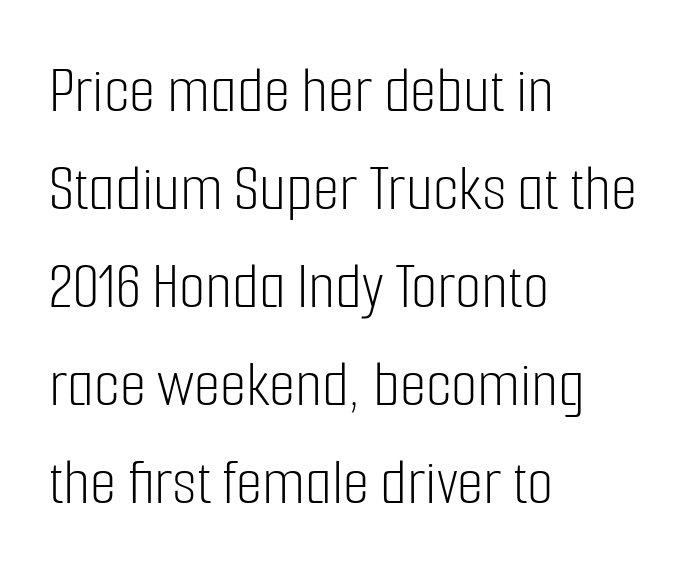
The image shows 68 px light, condensed sans-serif type, upright; set left-aligned, normal line spacing (1.44x), normal letter spacing, not underlined; low stroke contrast and a medium x-height.
